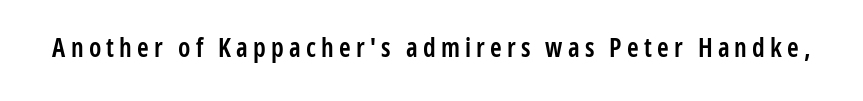
{"italic": "no", "bold": "semi", "underline": "no", "letter_spacing": "wide", "letter_spacing_em": 0.2, "glyph_px": 26}
